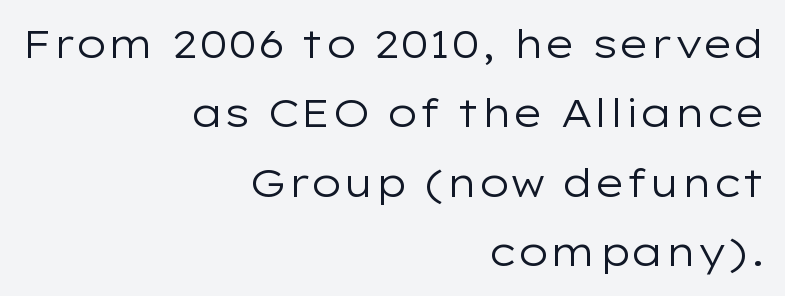
The image shows 39 px regular-weight, wide sans-serif type, upright; set right-aligned, line spacing 1.78x, normal letter spacing, not underlined; low stroke contrast and a medium x-height.
